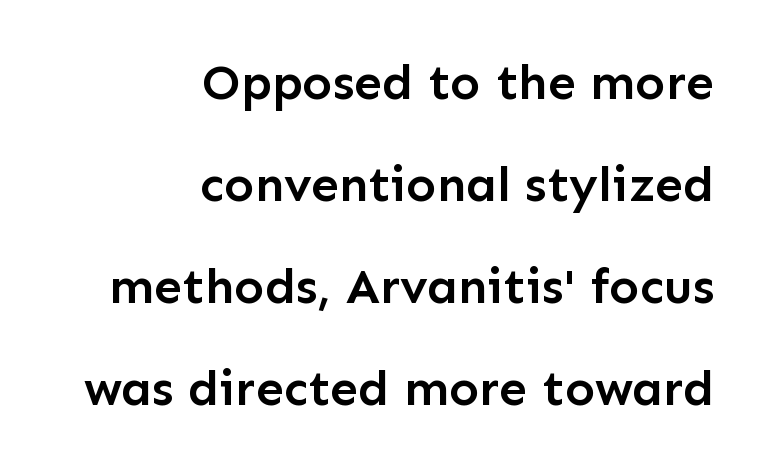
How would I describe the line gaps? Wide and relaxed. You can tell it's not italic because the verticals are truly vertical. This is sans-serif lettering, the kind often seen on screens and signage. Underlining? Definitely not there.
